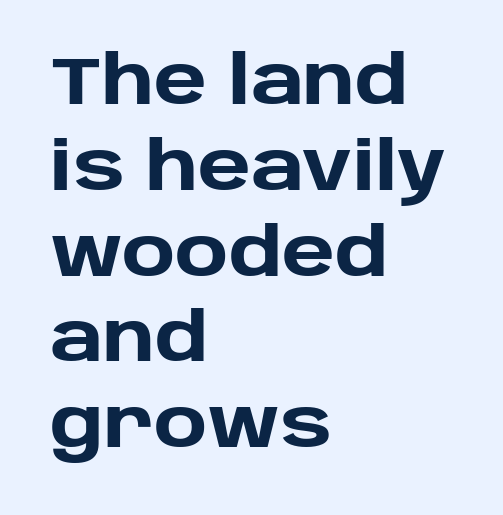
Q: Is the text bold? A: Yes.
Q: Is the text italic (slanted)? A: No, it is upright.
Q: Is the typeface a serif or a sans-serif typeface? A: Sans-serif.
Q: Is the text underlined? A: No.
Q: How is the paragraph aligned? A: Left-aligned.
Q: Is the spacing between letters normal or unusually wide? A: Normal.
Q: Is the spacing between lines tight, normal or loose? A: Normal.
Q: Width (condensed, normal, or wide)? A: Normal.
Q: Stroke contrast? A: Low.
Q: x-height? A: Large.
Q: Monospaced? A: No.
